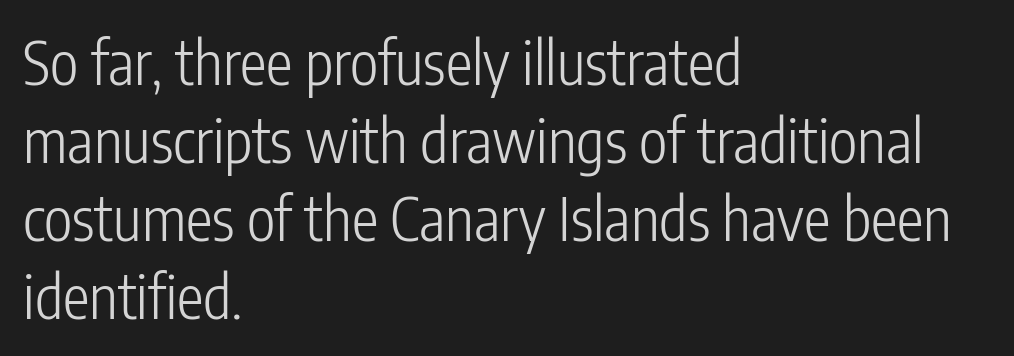
{"serif": "no", "italic": "no", "bold": "no", "weight": "light", "width": "condensed", "stroke_contrast": "low", "x_height": "medium", "monospaced": "no", "underline": "no", "align": "left", "line_spacing": "normal", "line_spacing_ratio": 1.3, "letter_spacing": "normal", "letter_spacing_em": 0.0, "glyph_px": 60}
